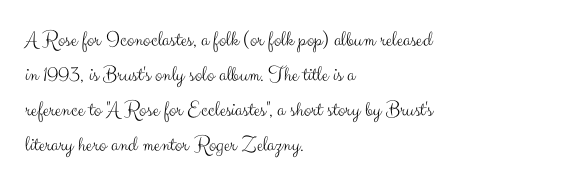
Q: Is the text bold? A: No.
Q: Is the text italic (slanted)? A: Yes.
Q: Is the text underlined? A: No.
Q: How is the paragraph aligned? A: Left-aligned.
Q: Is the spacing between letters normal or unusually wide? A: Normal.
Q: Is the spacing between lines tight, normal or loose? A: Normal.
